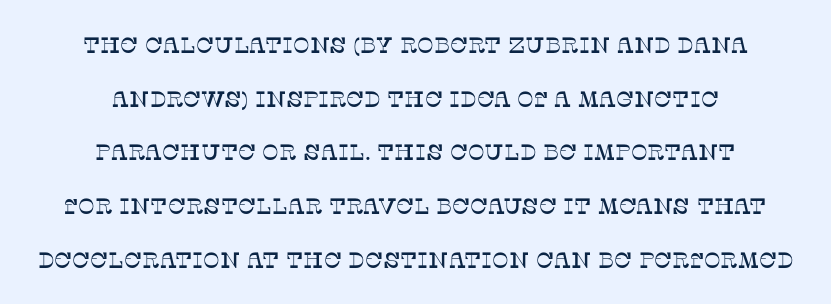
One-word summary of the alignment: center. The font's upright variant was chosen for this text. Tracking value appears to be zero — textbook default spacing. A bare baseline throughout the passage.
